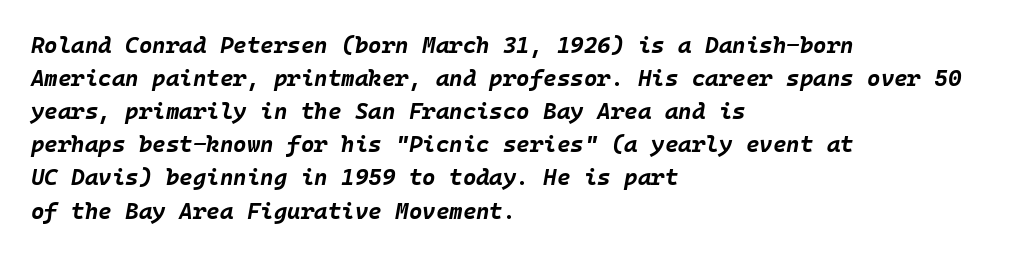
{"italic": "yes", "lean": "right", "slant_degrees": 10, "bold": "yes", "underline": "no", "align": "left", "line_spacing": "normal", "line_spacing_ratio": 1.44, "letter_spacing": "normal", "letter_spacing_em": 0.0, "glyph_px": 23}
